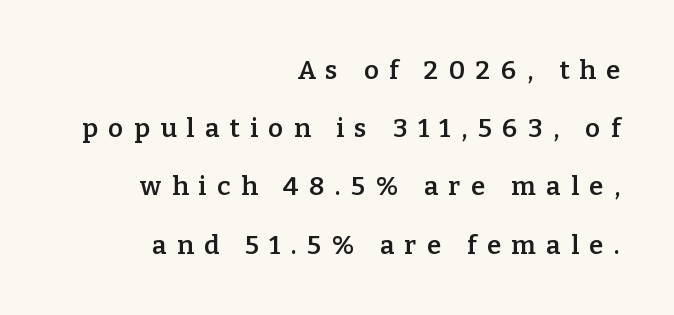
{"italic": "no", "bold": "semi", "underline": "no", "align": "right", "line_spacing": "loose", "line_spacing_ratio": 2.24, "letter_spacing": "wide", "letter_spacing_em": 0.4, "glyph_px": 26}
